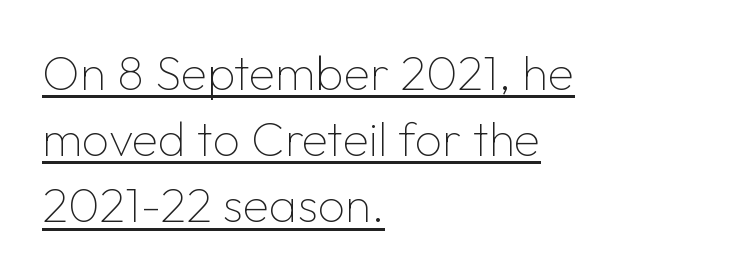
The image shows 48 px thin sans-serif type, upright; set left-aligned, normal line spacing (1.38x), normal letter spacing, underlined; low stroke contrast and a medium x-height.
